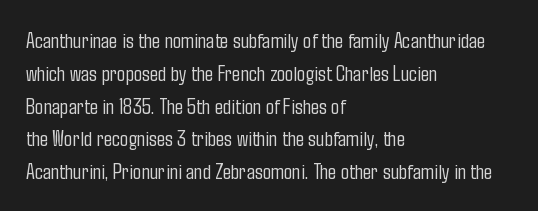
Descender tails drop into unmarked territory. Vertically, the passage feels balanced, rows spaced as you'd expect. The typesetter chose a ragged-right arrangement here. The typography opts for an upright posture over an oblique one. The rendering keeps characters at their native spacing. Stroke mass is kept to a normal reading level or below.
